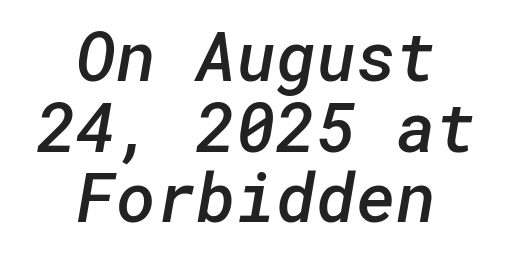
The letters are semibold — heavier than regular but short of a full bold. This block would grow much taller if given ordinary leading; it's compressed now. A clean baseline with only descenders dipping below it. The text block is weighted toward neither margin, spreading evenly from the middle. The designer went with a sans here, leaving each stem footless.
